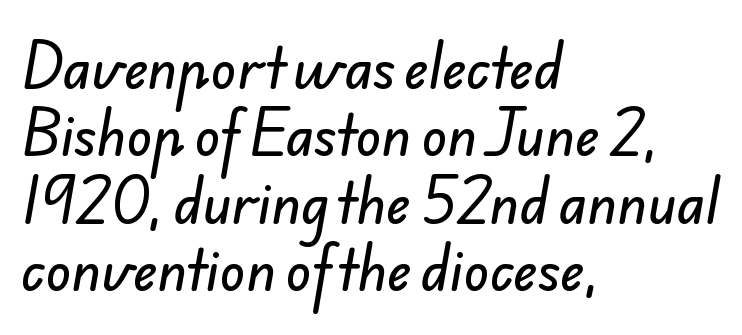
Leading: standard. Nothing sits at the stroke ends, so this counts as sans-serif. Think of a printed novel: that variable character pitch is what you see here. Unmarked baselines from the first word to the last. Alignment: flush left. Tracking here is standard; glyphs follow each other at the usual distance.
